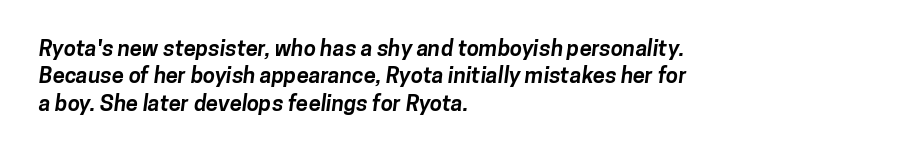
Q: Is the text bold? A: Yes.
Q: Is the text underlined? A: No.
Q: How is the paragraph aligned? A: Left-aligned.
Q: Is the spacing between letters normal or unusually wide? A: Normal.
